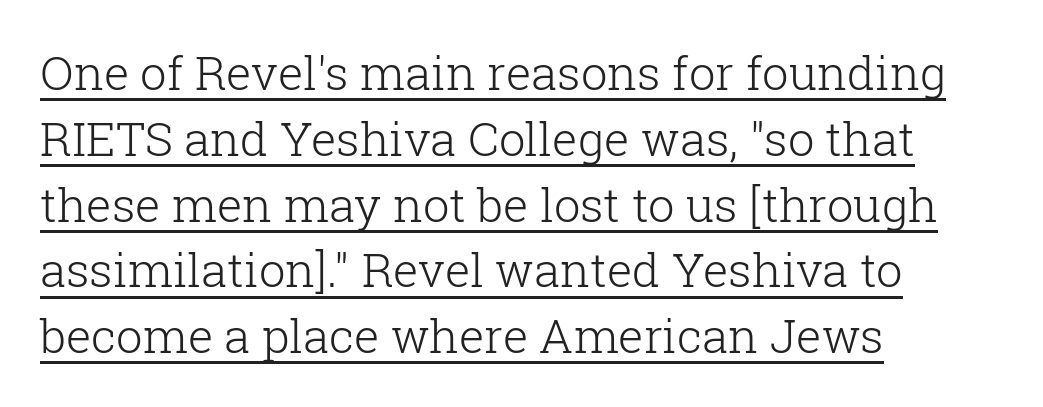
{"serif": "yes", "italic": "no", "bold": "no", "weight": "light", "width": "normal", "stroke_contrast": "low", "x_height": "medium", "monospaced": "no", "underline": "yes", "align": "left", "line_spacing": "normal", "line_spacing_ratio": 1.4, "letter_spacing": "normal", "letter_spacing_em": 0.0, "glyph_px": 47}
